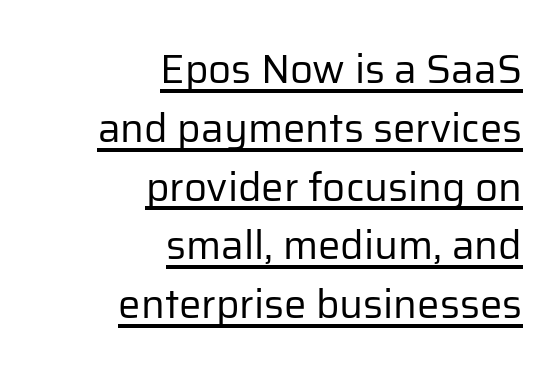
{"serif": "no", "italic": "no", "bold": "no", "weight": "regular", "width": "normal", "stroke_contrast": "low", "x_height": "medium", "monospaced": "no", "underline": "yes", "align": "right", "line_spacing": "normal", "line_spacing_ratio": 1.47, "letter_spacing": "normal", "letter_spacing_em": 0.0, "glyph_px": 40}
